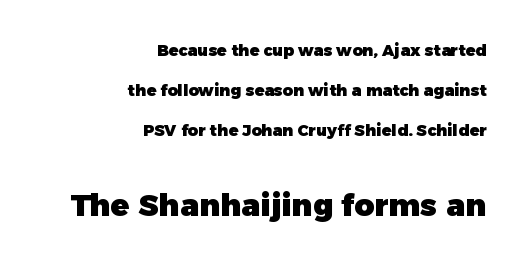
The image shows 31 px heavy sans-serif type, upright; set right-aligned, loose line spacing (2.5x), normal letter spacing, not underlined; the second (bottom) block is 1.94x larger; low stroke contrast and a medium x-height.
